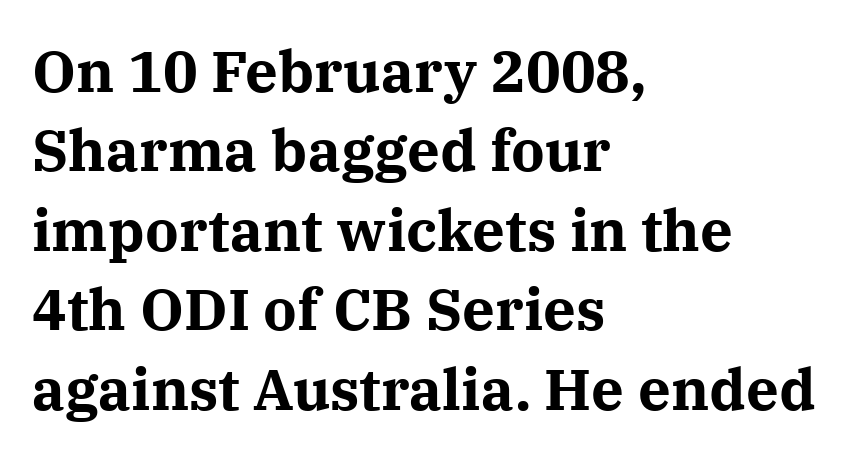
{"serif": "yes", "italic": "no", "bold": "yes", "weight": "bold", "width": "normal", "stroke_contrast": "medium", "x_height": "medium", "monospaced": "no", "underline": "no", "align": "left", "line_spacing": "normal", "line_spacing_ratio": 1.37, "letter_spacing": "normal", "letter_spacing_em": 0.0, "glyph_px": 58}
